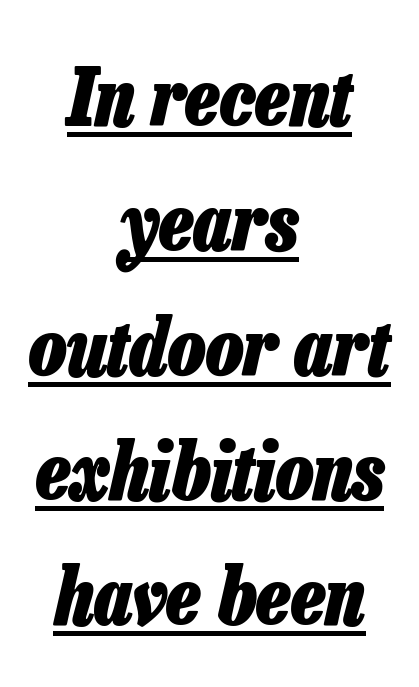
The image shows 79 px heavy, condensed type, italic (leaning right); set centered, normal line spacing (1.58x), normal letter spacing, underlined; low stroke contrast and a medium x-height.
